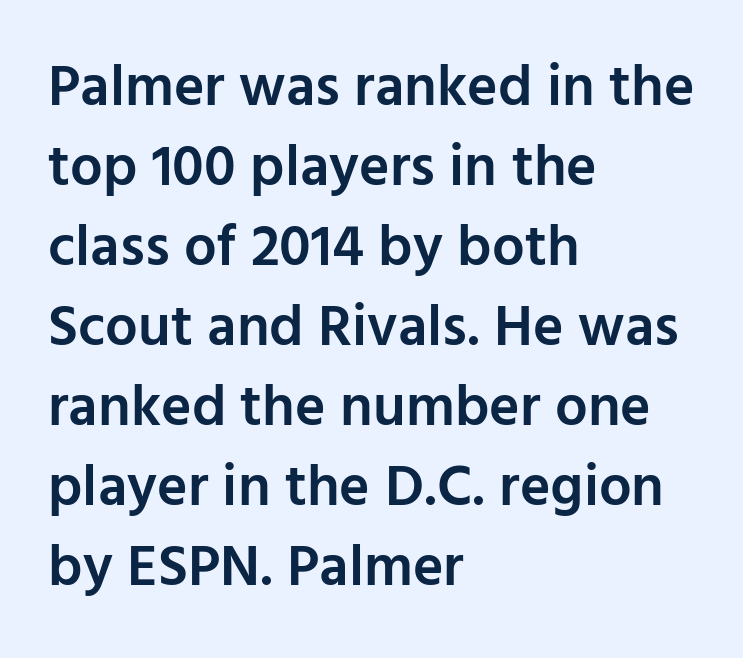
The image shows 58 px semibold sans-serif type, upright; set left-aligned, normal line spacing (1.38x), normal letter spacing, not underlined; low stroke contrast and a medium x-height.
